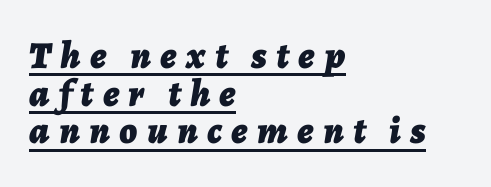
The image shows 38 px bold type, italic (leaning right); set left-aligned, tight line spacing (0.99x), unusually wide letter spacing (+0.25 em), underlined; low stroke contrast and a medium x-height.
